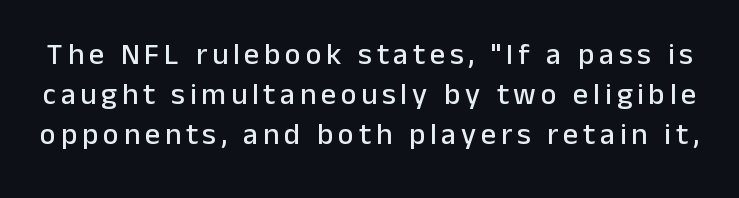
The image shows 30 px sans-serif type, upright; set normal line spacing (1.34x), not underlined; low stroke contrast and a medium x-height.
